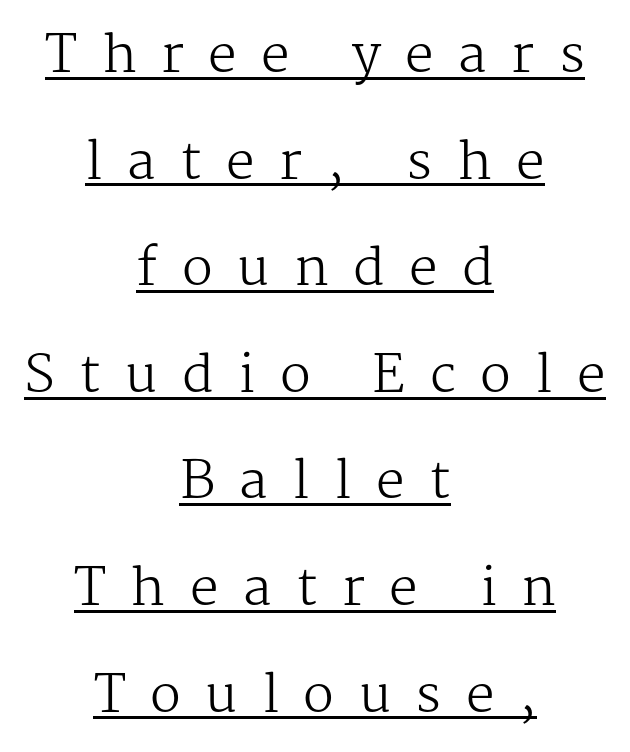
{"serif": "yes", "italic": "no", "bold": "no", "weight": "regular", "width": "normal", "stroke_contrast": "medium", "x_height": "medium", "monospaced": "no", "underline": "yes", "align": "center", "line_spacing": "loose", "line_spacing_ratio": 2.09, "letter_spacing": "wide", "letter_spacing_em": 0.48, "glyph_px": 51}
